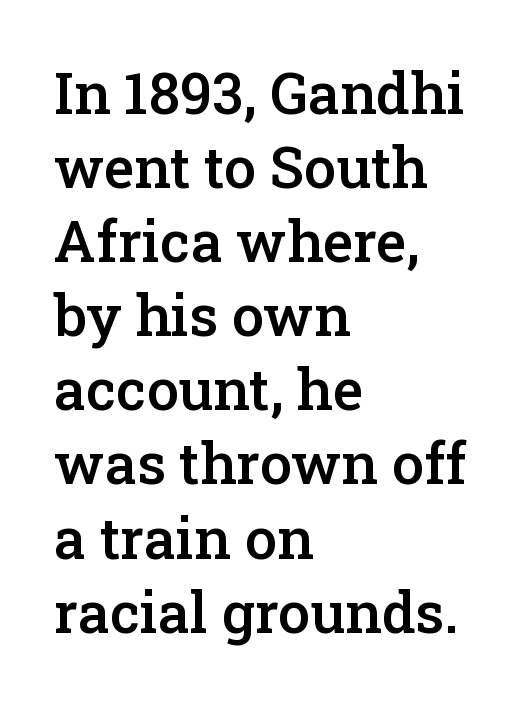
Small tapered or slab feet sit at the stroke ends, so this counts as serif. The gap between lines stays unmarked. The glyphs have the mass of a demibold cut, below bold. Layout note: lines flush left. The letterforms sit shoulder to shoulder at normal distance.
